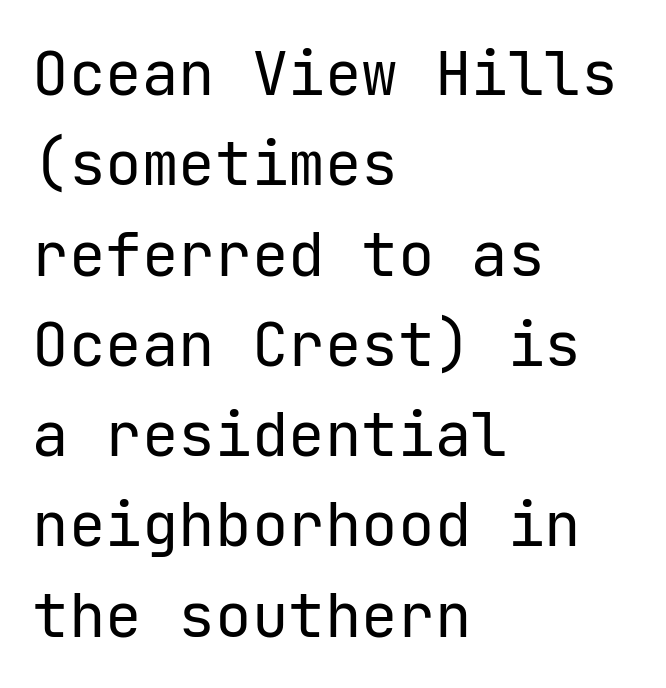
The image shows 61 px regular-weight sans-serif type, upright; set left-aligned, normal line spacing (1.48x), normal letter spacing, not underlined; low stroke contrast and a medium x-height.
